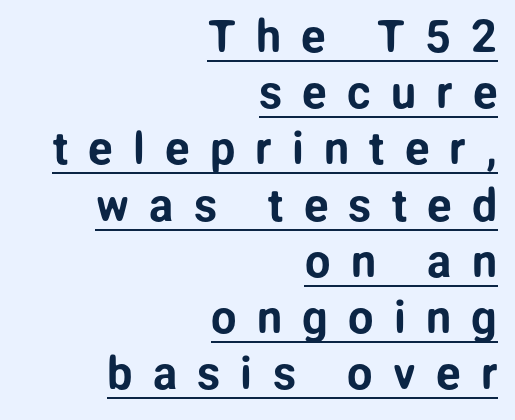
{"serif": "no", "italic": "no", "width": "normal", "stroke_contrast": "low", "x_height": "medium", "monospaced": "no", "underline": "yes", "align": "right", "line_spacing": "normal", "line_spacing_ratio": 1.25, "letter_spacing": "wide", "letter_spacing_em": 0.45, "glyph_px": 45}
